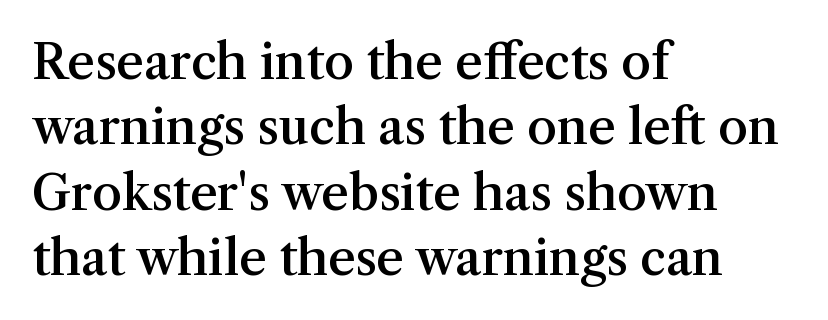
Q: Is the text bold? A: Semi-bold.
Q: Is the text italic (slanted)? A: No, it is upright.
Q: Is the typeface a serif or a sans-serif typeface? A: Serif.
Q: Is the text underlined? A: No.
Q: How is the paragraph aligned? A: Left-aligned.
Q: Is the spacing between letters normal or unusually wide? A: Normal.
Q: Is the spacing between lines tight, normal or loose? A: Normal.
Q: Width (condensed, normal, or wide)? A: Normal.
Q: Stroke contrast? A: Medium.
Q: x-height? A: Medium.
Q: Monospaced? A: No.
